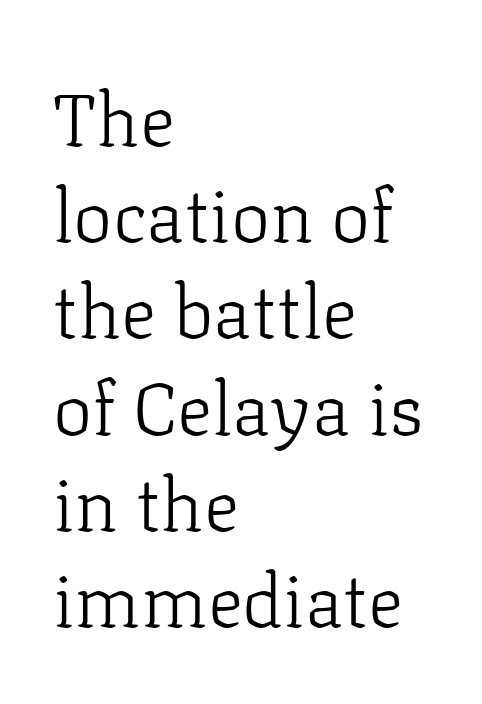
{"serif": "yes", "italic": "no", "bold": "no", "weight": "light", "width": "normal", "stroke_contrast": "low", "x_height": "medium", "monospaced": "no", "underline": "no", "align": "left", "line_spacing": "normal", "line_spacing_ratio": 1.3, "letter_spacing": "normal", "letter_spacing_em": 0.0, "glyph_px": 74}
